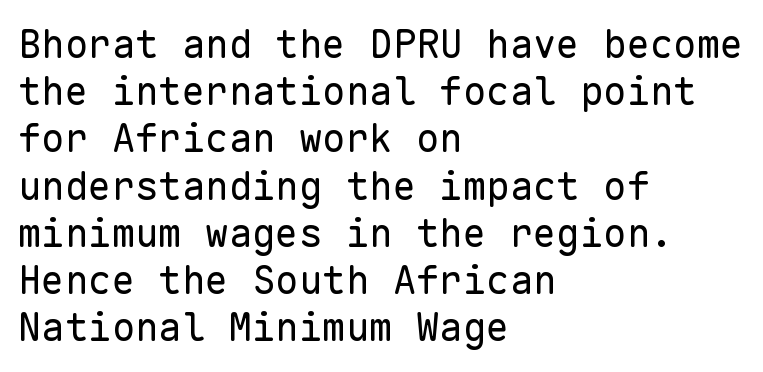
{"serif": "no", "italic": "no", "bold": "no", "weight": "regular", "width": "normal", "stroke_contrast": "low", "x_height": "medium", "monospaced": "yes", "underline": "no", "align": "left", "line_spacing_ratio": 1.21, "letter_spacing": "normal", "letter_spacing_em": 0.0, "glyph_px": 39}
